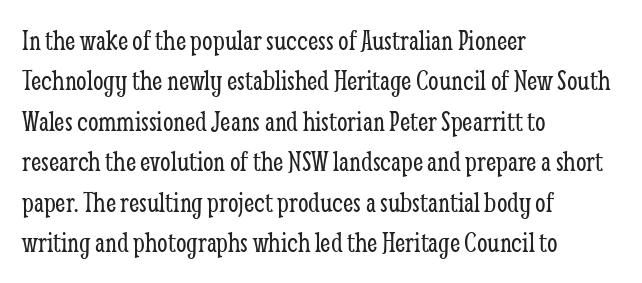
The image shows 30 px light, condensed serif type, upright; set left-aligned, normal line spacing (1.35x), normal letter spacing, not underlined; low stroke contrast and a medium x-height.
